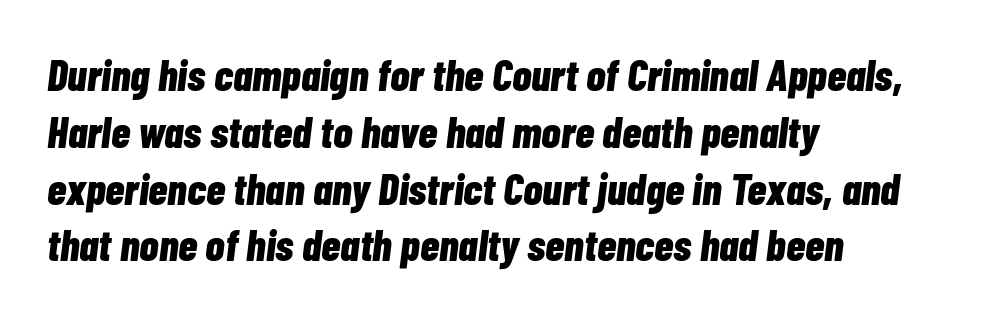
An italicized treatment has been applied to the whole sample. The rendering anchors every line to the left-hand side. The letters sit at their default tracking, neither squeezed nor spread. Check under the words: just untouched page.
